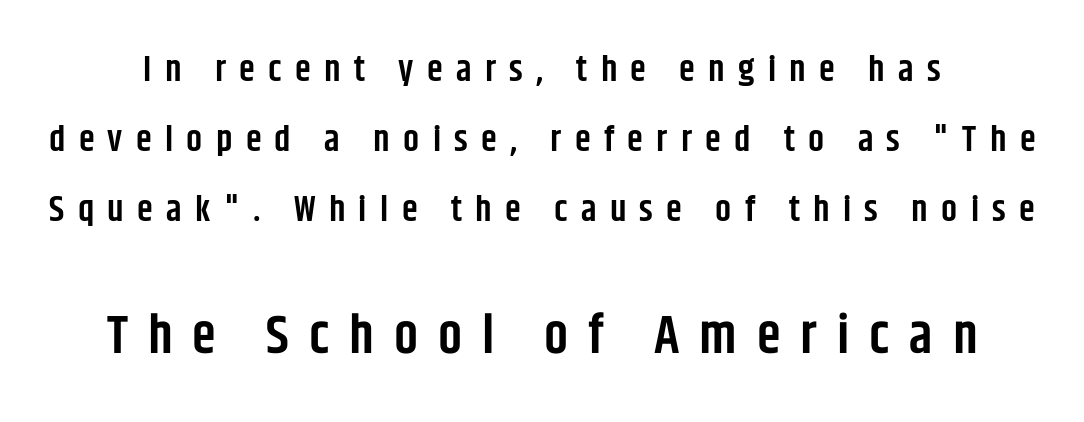
A centered setting, common on invitations and titles, is used for this passage. Decoration check: the copy has no underline. Vertical spacing — loose. Spacing verdict: proportional, widths tailored to each character.
